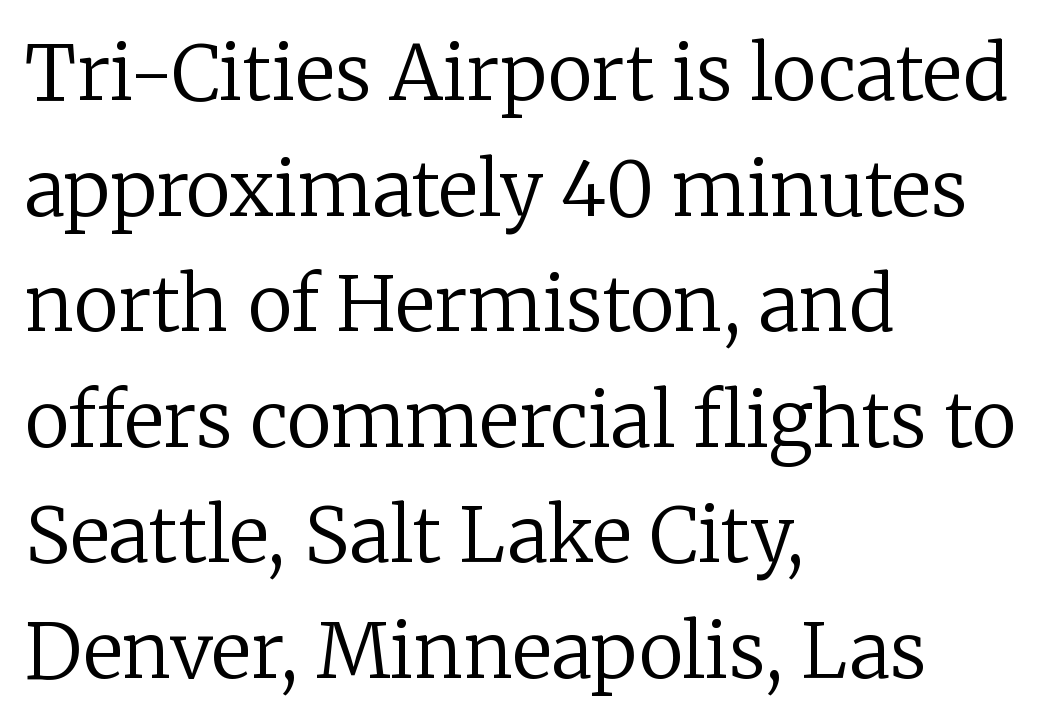
Q: Is the text bold? A: No.
Q: Is the text italic (slanted)? A: No, it is upright.
Q: Is the typeface a serif or a sans-serif typeface? A: Serif.
Q: Is the text underlined? A: No.
Q: How is the paragraph aligned? A: Left-aligned.
Q: Is the spacing between letters normal or unusually wide? A: Normal.
Q: Is the spacing between lines tight, normal or loose? A: Normal.
Q: Width (condensed, normal, or wide)? A: Normal.
Q: Stroke contrast? A: Low.
Q: x-height? A: Medium.
Q: Monospaced? A: No.
